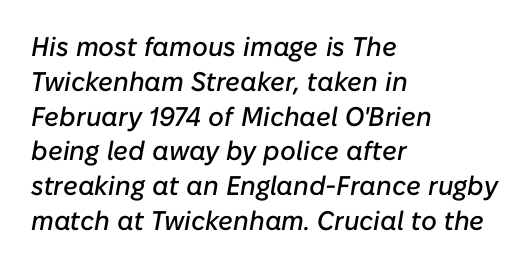
If you measured baseline to baseline, you'd find a middling distance. Yep, that's italic — everything's leaning. The ragged edge is on the right, which tells us the setting is flush left. The zone under the glyphs is completely vacant.
